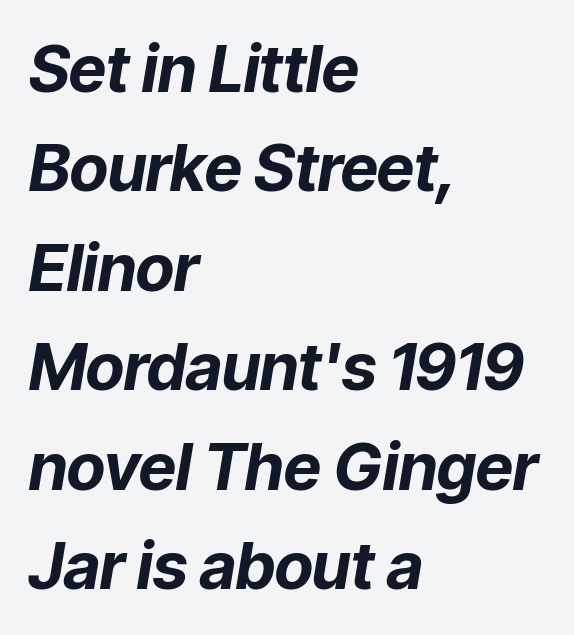
Q: Is the text bold? A: Yes.
Q: Is the text italic (slanted)? A: Yes, it leans right by about 9 degrees.
Q: Is the text underlined? A: No.
Q: How is the paragraph aligned? A: Left-aligned.
Q: Is the spacing between letters normal or unusually wide? A: Normal.
Q: Is the spacing between lines tight, normal or loose? A: Normal.
Q: Width (condensed, normal, or wide)? A: Normal.
Q: Stroke contrast? A: Low.
Q: x-height? A: Medium.
Q: Monospaced? A: No.
